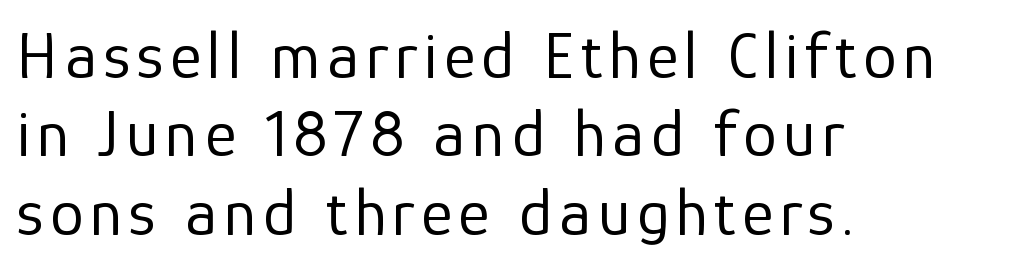
The image shows 67 px regular-weight sans-serif type, upright; set left-aligned, line spacing 1.17x, not underlined; low stroke contrast and a medium x-height.
